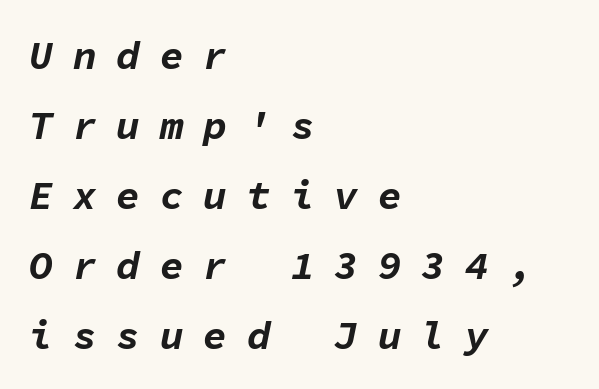
{"italic": "yes", "lean": "right", "slant_degrees": 11, "bold": "yes", "weight": "bold", "width": "normal", "stroke_contrast": "low", "x_height": "medium", "monospaced": "yes", "underline": "no", "align": "left", "line_spacing_ratio": 1.75, "letter_spacing": "wide", "letter_spacing_em": 0.49, "glyph_px": 40}
